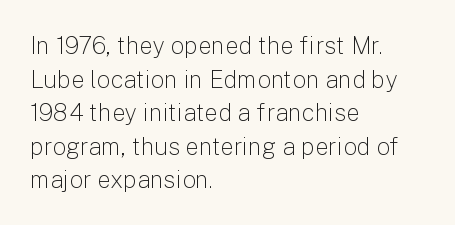
{"italic": "no", "bold": "no", "underline": "no", "align": "left", "line_spacing": "normal", "line_spacing_ratio": 1.4, "letter_spacing": "normal", "letter_spacing_em": 0.0, "glyph_px": 24}
